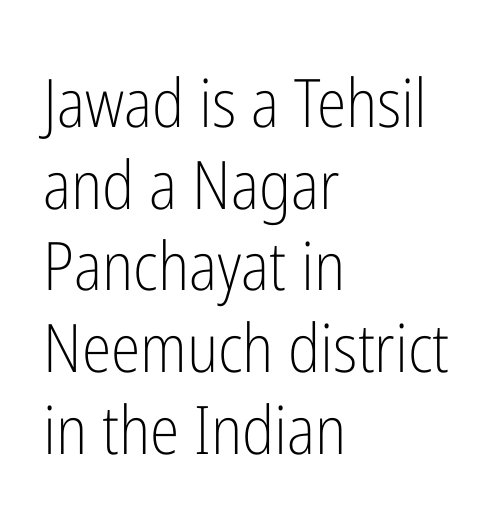
Q: Is the text bold? A: No.
Q: Is the text italic (slanted)? A: No, it is upright.
Q: Is the typeface a serif or a sans-serif typeface? A: Sans-serif.
Q: Is the text underlined? A: No.
Q: How is the paragraph aligned? A: Left-aligned.
Q: Is the spacing between letters normal or unusually wide? A: Normal.
Q: Width (condensed, normal, or wide)? A: Condensed.
Q: Stroke contrast? A: Low.
Q: x-height? A: Medium.
Q: Monospaced? A: No.
